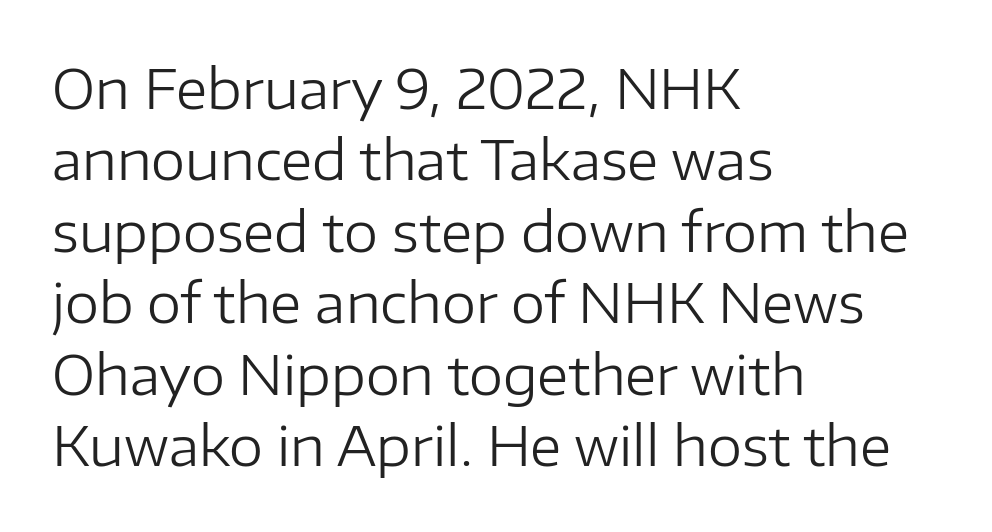
The image shows 55 px regular-weight sans-serif type, upright; set left-aligned, normal line spacing (1.3x), normal letter spacing, not underlined; low stroke contrast and a medium x-height.
